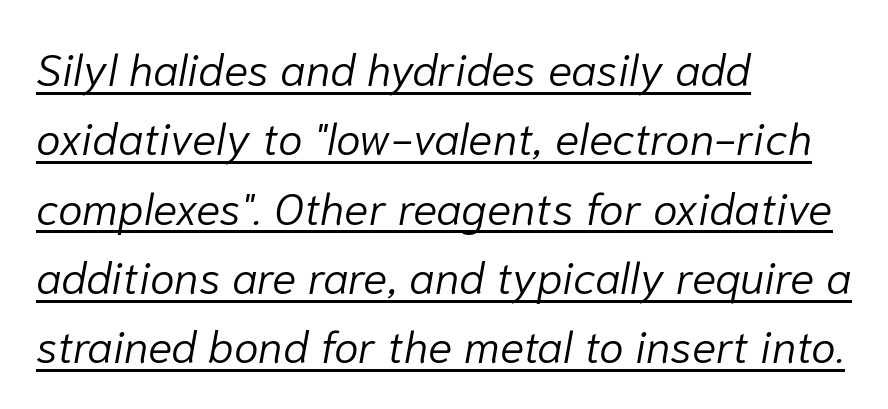
The image shows 45 px light type, italic (leaning right); set left-aligned, normal line spacing (1.54x), normal letter spacing, underlined; low stroke contrast and a medium x-height.
